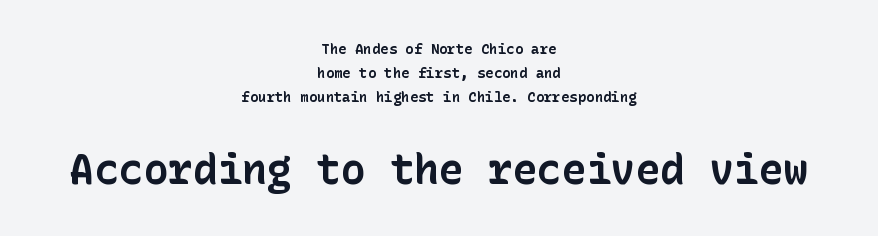
This is heavy type, rendered in bold. How are the letters spaced? Ordinarily, with no added tracking. Letterform terminals end flat and unadorned throughout the passage. The letters in the lower block stand taller than those in the block above.
